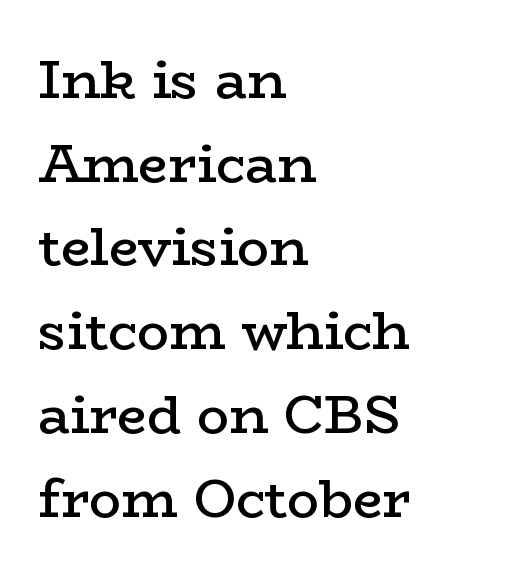
The image shows 53 px semibold, wide serif type, upright; set left-aligned, normal line spacing (1.58x), normal letter spacing, not underlined; low stroke contrast and a medium x-height.
